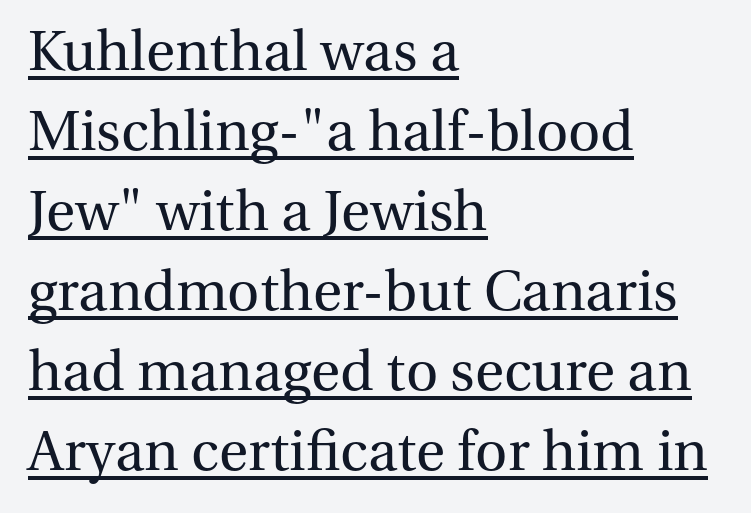
The image shows 56 px regular-weight serif type, upright; set left-aligned, normal line spacing (1.43x), normal letter spacing, underlined; medium stroke contrast and a medium x-height.
